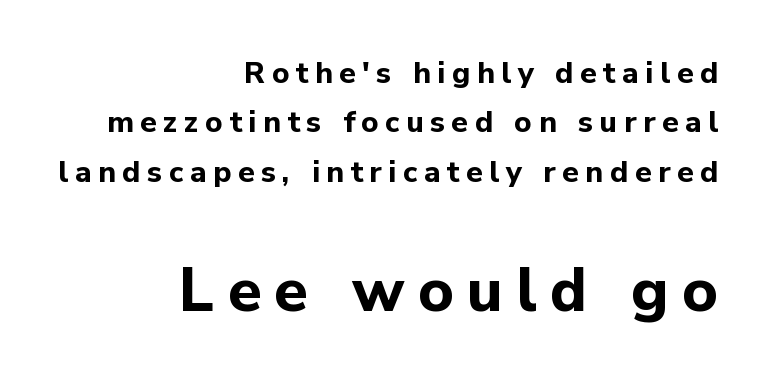
{"serif": "no", "italic": "no", "bold": "yes", "weight": "bold", "width": "normal", "stroke_contrast": "low", "x_height": "medium", "monospaced": "no", "underline": "no", "align": "right", "line_spacing": "normal", "line_spacing_ratio": 1.65, "letter_spacing": "wide", "letter_spacing_em": 0.22, "larger_block": "second", "size_ratio": 2.03, "glyph_px": 61}
